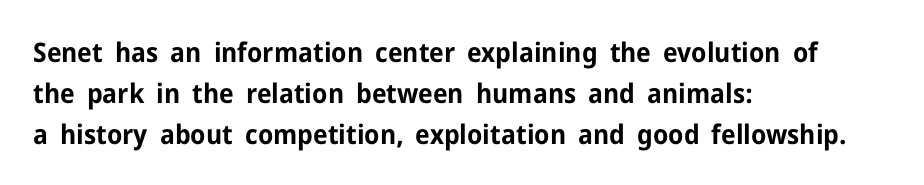
This is the regular roman posture of the typeface. Regarding leading, the lines here are spaced in the standard way. Heft: maximum for text — a bold. The specimen omits any rule beneath the text block's lines.
